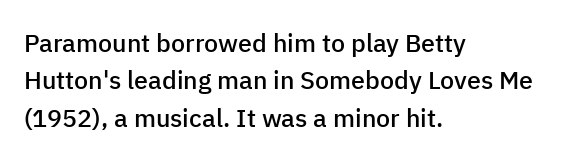
The image shows 25 px text type, upright; set left-aligned, normal line spacing (1.5x), normal letter spacing, not underlined.
